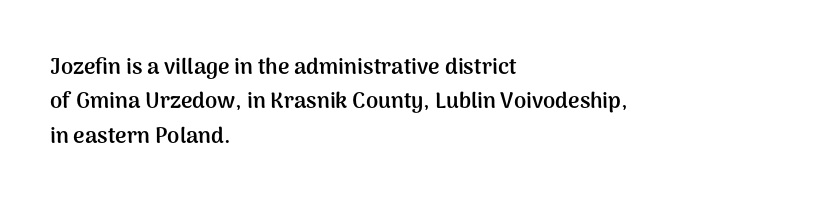
Q: Is the text bold? A: Yes.
Q: Is the text italic (slanted)? A: No, it is upright.
Q: Is the text underlined? A: No.
Q: How is the paragraph aligned? A: Left-aligned.
Q: Is the spacing between letters normal or unusually wide? A: Normal.
Q: Is the spacing between lines tight, normal or loose? A: Normal.
